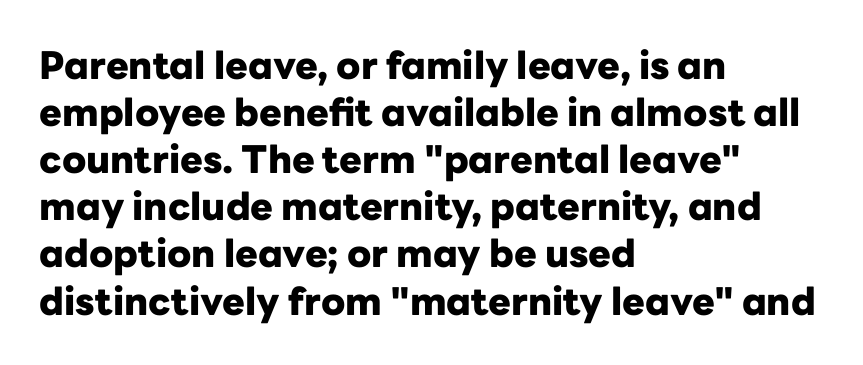
Observe the ordinary spacing: letters are neighbours, not strangers. Typeset ragged right — the left edge is the straight one. Note: no serifs on the glyphs. Nope, not italic — everything's standing straight. Each letter keeps its own natural width here, so spacing adapts to shape.
